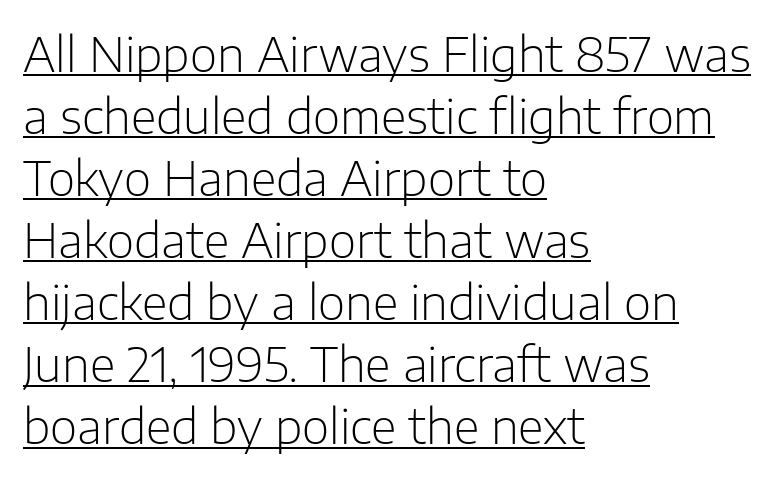
The image shows 47 px light sans-serif type, upright; set left-aligned, normal line spacing (1.32x), normal letter spacing, underlined; low stroke contrast and a medium x-height.
